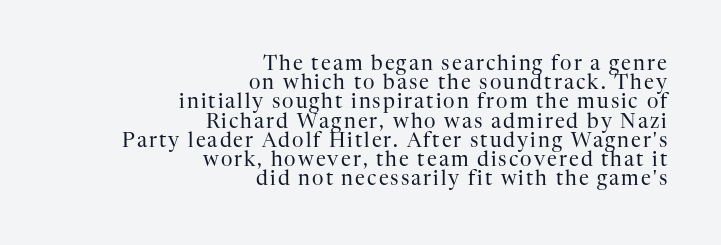
Q: Is the text bold? A: No.
Q: Is the text italic (slanted)? A: No, it is upright.
Q: Is the text underlined? A: No.
Q: How is the paragraph aligned? A: Right-aligned.
Q: Is the spacing between lines tight, normal or loose? A: Tight.
